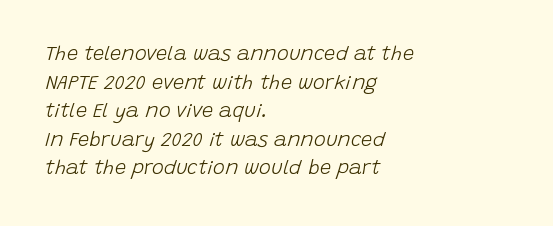
{"italic": "yes", "lean": "right", "slant_degrees": 15, "bold": "no", "underline": "no", "align": "left", "line_spacing": "normal", "line_spacing_ratio": 1.43, "letter_spacing": "normal", "letter_spacing_em": 0.0, "glyph_px": 20}
